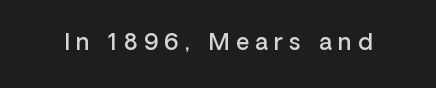
The image shows 23 px text type, upright; set unusually wide letter spacing (+0.27 em), not underlined.
